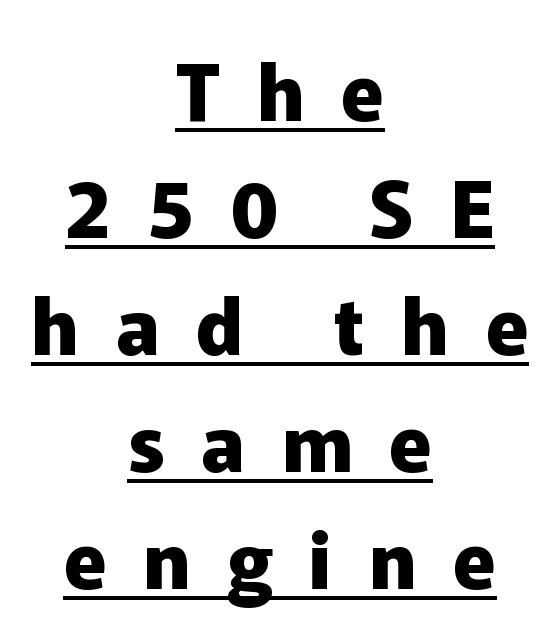
The face used here is a sans, in the tradition of grotesques and geometrics. Ascenders rise straight up at ninety degrees. Somebody hit Ctrl+U on this one — the words are underlined. Teacher's note: observe the equal gaps on both sides — that is centered alignment. Notice how descenders clear the ascenders below comfortably — that's standard leading.
